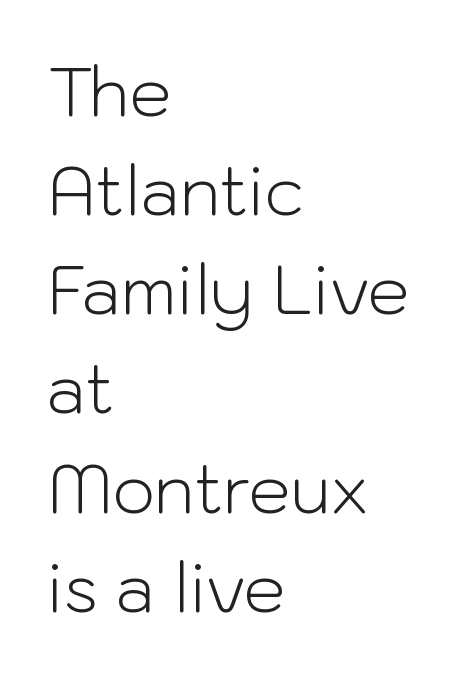
{"serif": "no", "italic": "no", "bold": "no", "weight": "light", "width": "normal", "stroke_contrast": "low", "x_height": "medium", "monospaced": "no", "underline": "no", "align": "left", "line_spacing": "normal", "line_spacing_ratio": 1.48, "letter_spacing": "normal", "letter_spacing_em": 0.0, "glyph_px": 67}
